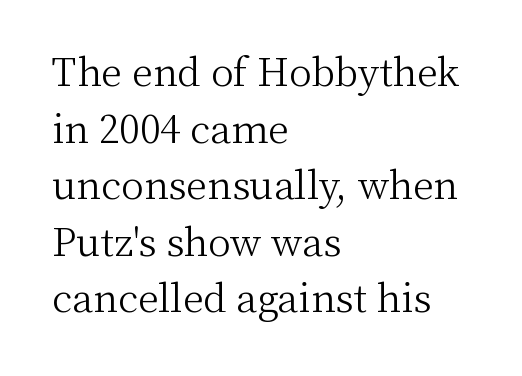
Q: Is the text bold? A: No.
Q: Is the text italic (slanted)? A: No, it is upright.
Q: Is the typeface a serif or a sans-serif typeface? A: Serif.
Q: Is the text underlined? A: No.
Q: How is the paragraph aligned? A: Left-aligned.
Q: Is the spacing between letters normal or unusually wide? A: Normal.
Q: Is the spacing between lines tight, normal or loose? A: Normal.
Q: Width (condensed, normal, or wide)? A: Normal.
Q: Stroke contrast? A: Medium.
Q: x-height? A: Medium.
Q: Monospaced? A: No.
